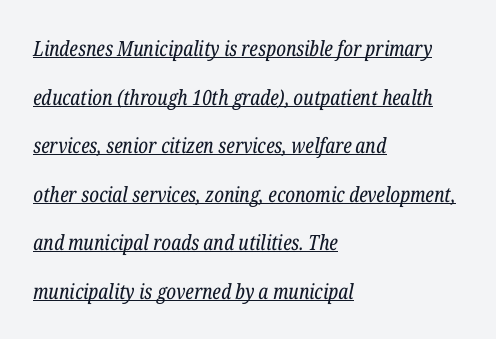
Q: Is the text bold? A: No.
Q: Is the text italic (slanted)? A: Yes, it leans right by about 12 degrees.
Q: Is the text underlined? A: Yes.
Q: How is the paragraph aligned? A: Left-aligned.
Q: Is the spacing between letters normal or unusually wide? A: Normal.
Q: Is the spacing between lines tight, normal or loose? A: Loose.
